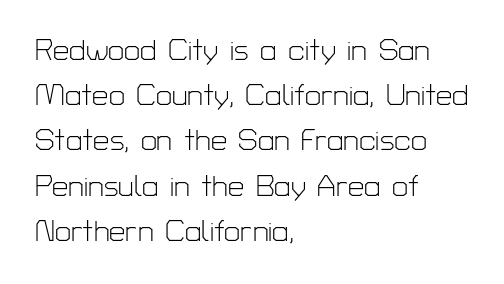
{"serif": "no", "italic": "no", "bold": "no", "weight": "light", "width": "normal", "stroke_contrast": "low", "x_height": "medium", "monospaced": "no", "underline": "no", "align": "left", "line_spacing": "normal", "line_spacing_ratio": 1.56, "letter_spacing": "normal", "letter_spacing_em": 0.0, "glyph_px": 29}
